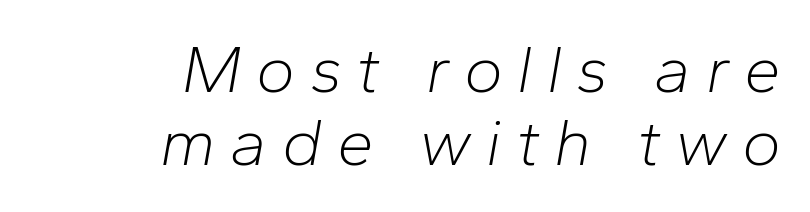
The image shows 66 px light type, italic (leaning right); set right-aligned, tight line spacing (1.11x), unusually wide letter spacing (+0.22 em), not underlined; low stroke contrast and a medium x-height.
